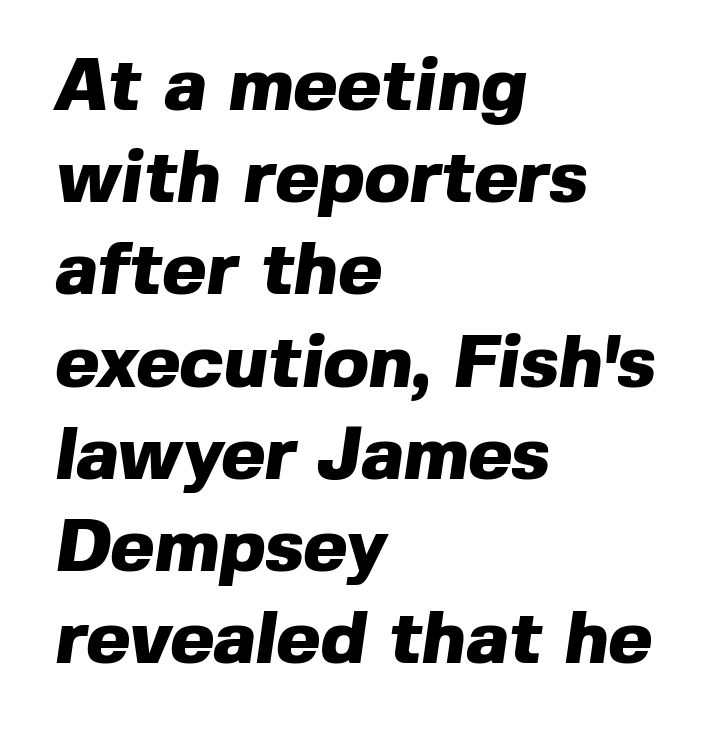
The image shows 75 px heavy sans-serif type; set left-aligned, line spacing 1.23x, normal letter spacing, not underlined; a medium x-height.
